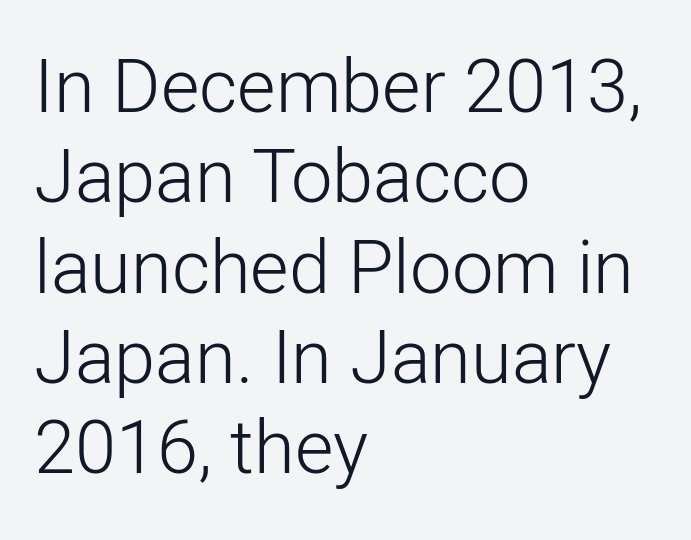
{"serif": "no", "italic": "no", "bold": "no", "weight": "light", "width": "normal", "stroke_contrast": "low", "x_height": "medium", "monospaced": "no", "underline": "no", "align": "left", "line_spacing_ratio": 1.22, "letter_spacing": "normal", "letter_spacing_em": 0.0, "glyph_px": 74}
